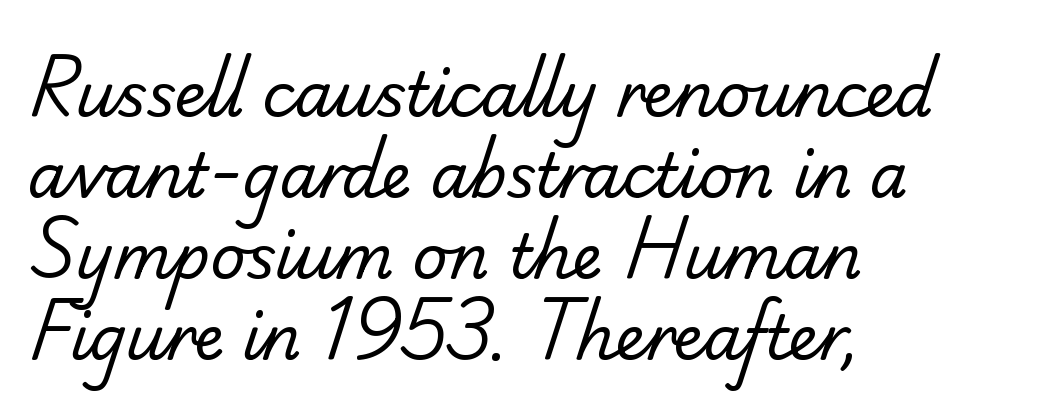
The image shows 61 px regular-weight sans-serif type; set left-aligned, normal line spacing (1.33x), normal letter spacing, not underlined; low stroke contrast and a small x-height.
